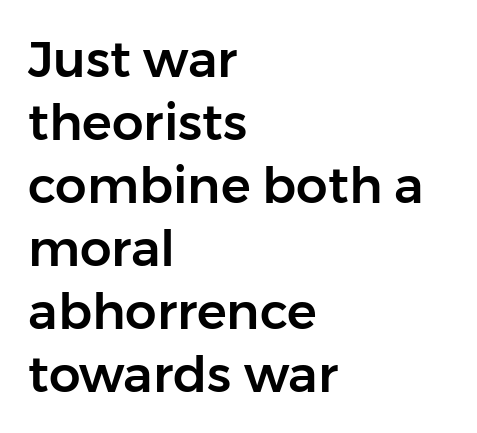
{"serif": "no", "italic": "no", "width": "normal", "stroke_contrast": "low", "x_height": "medium", "monospaced": "no", "underline": "no", "align": "left", "line_spacing": "normal", "line_spacing_ratio": 1.26, "letter_spacing": "normal", "letter_spacing_em": 0.0, "glyph_px": 50}
